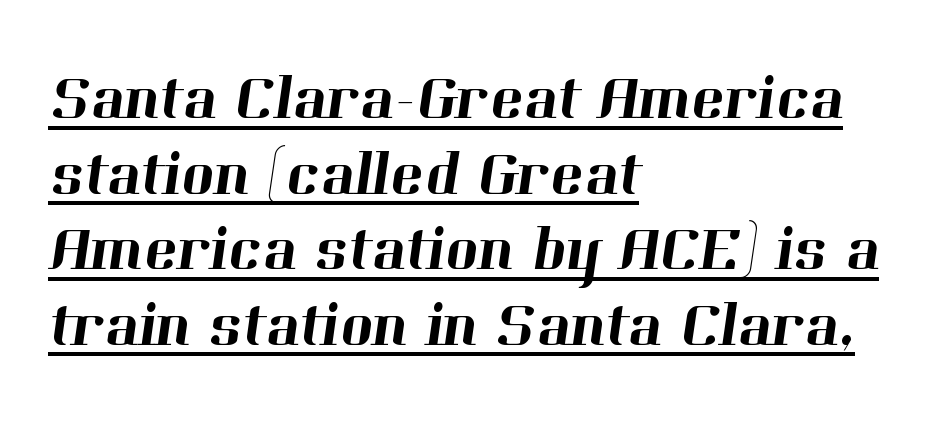
{"serif": "yes", "width": "normal", "stroke_contrast": "high", "x_height": "medium", "monospaced": "no", "underline": "yes", "align": "left", "line_spacing_ratio": 1.2, "letter_spacing": "normal", "letter_spacing_em": 0.0, "glyph_px": 63}
